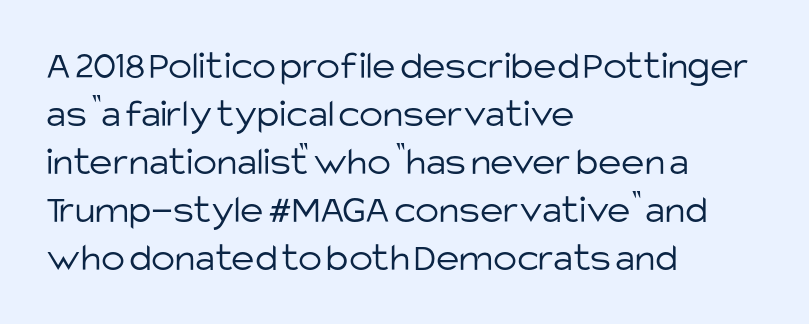
The image shows 40 px light sans-serif type, upright; set left-aligned, line spacing 1.2x, normal letter spacing, not underlined; low stroke contrast and a large x-height.
